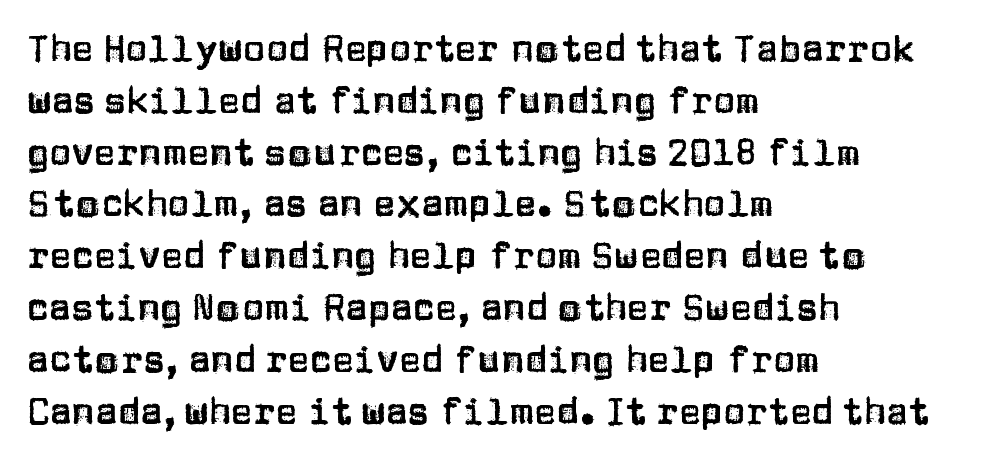
Q: Is the text italic (slanted)? A: No, it is upright.
Q: Is the typeface a serif or a sans-serif typeface? A: Sans-serif.
Q: Is the text underlined? A: No.
Q: How is the paragraph aligned? A: Left-aligned.
Q: Is the spacing between letters normal or unusually wide? A: Normal.
Q: Is the spacing between lines tight, normal or loose? A: Normal.
Q: Width (condensed, normal, or wide)? A: Normal.
Q: Stroke contrast? A: Low.
Q: x-height? A: Large.
Q: Monospaced? A: No.
